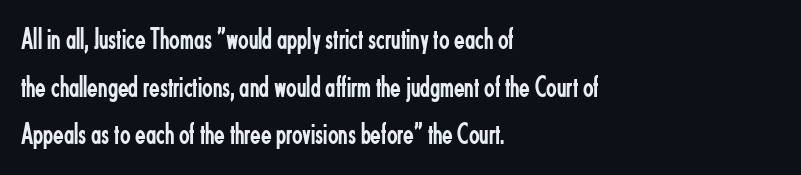
{"serif": "no", "italic": "no", "bold": "no", "weight": "regular", "width": "condensed", "stroke_contrast": "low", "x_height": "small", "monospaced": "no", "underline": "no", "align": "left", "line_spacing": "normal", "line_spacing_ratio": 1.54, "letter_spacing": "normal", "letter_spacing_em": 0.0, "glyph_px": 31}
